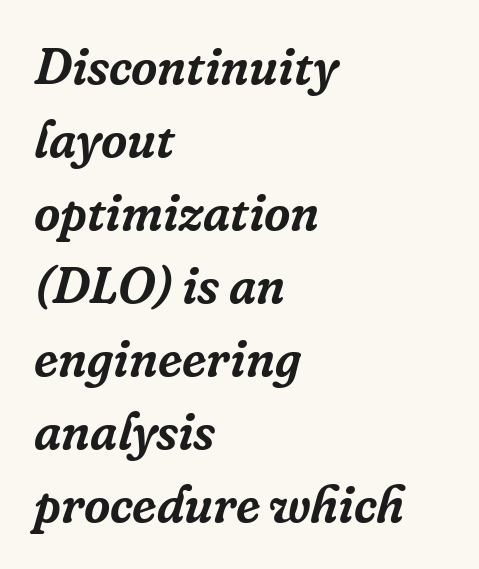
Q: Is the text italic (slanted)? A: Yes, it leans right by about 16 degrees.
Q: Is the typeface a serif or a sans-serif typeface? A: Serif.
Q: Is the text underlined? A: No.
Q: How is the paragraph aligned? A: Left-aligned.
Q: Is the spacing between letters normal or unusually wide? A: Normal.
Q: Is the spacing between lines tight, normal or loose? A: Normal.
Q: Width (condensed, normal, or wide)? A: Normal.
Q: Stroke contrast? A: Low.
Q: x-height? A: Medium.
Q: Monospaced? A: No.
